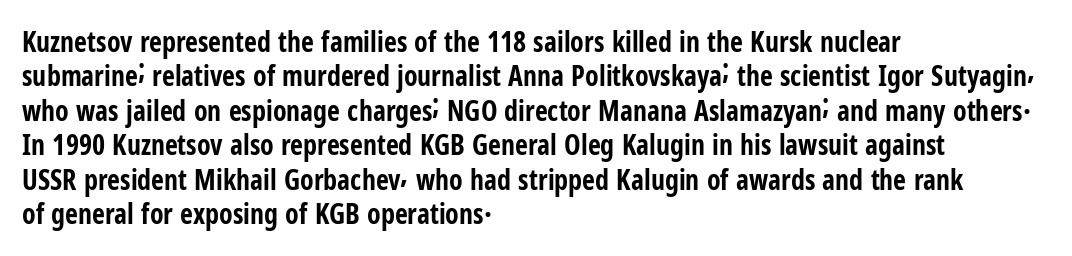
{"serif": "no", "italic": "no", "bold": "yes", "weight": "bold", "width": "condensed", "stroke_contrast": "low", "x_height": "medium", "monospaced": "no", "underline": "no", "align": "left", "line_spacing_ratio": 1.23, "letter_spacing": "normal", "letter_spacing_em": 0.0, "glyph_px": 28}
